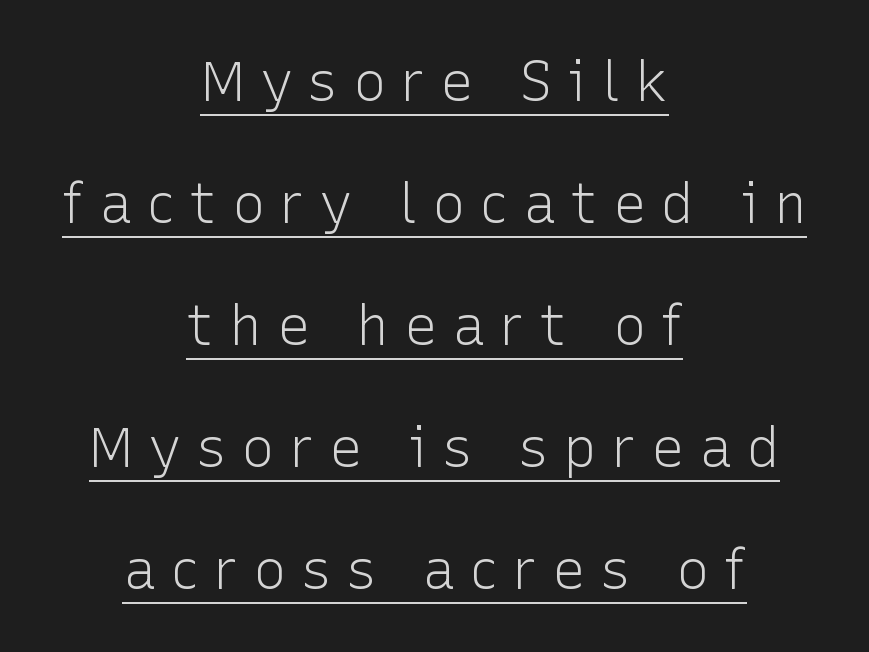
The specimen includes a rule beneath the text block's lines. Quick note: not italic, upright. Short note: letters widely spaced. Vertically, the passage feels expansive, rows floating well apart. This is sans-serif lettering, the kind often seen on screens and signage. This sample has the flowing, uneven cadence of proportional lettering.
